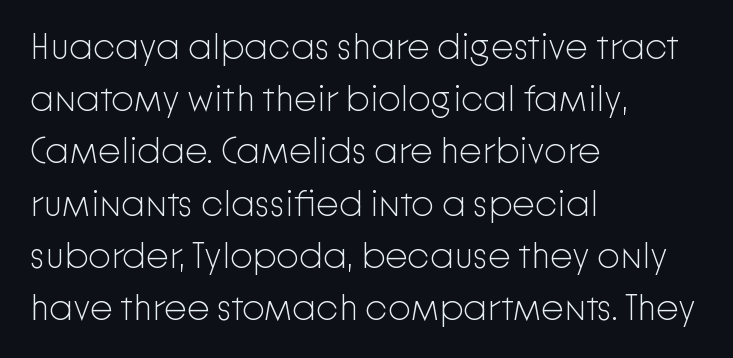
Q: Is the text bold? A: No.
Q: Is the text italic (slanted)? A: No, it is upright.
Q: Is the typeface a serif or a sans-serif typeface? A: Sans-serif.
Q: Is the text underlined? A: No.
Q: How is the paragraph aligned? A: Left-aligned.
Q: Is the spacing between letters normal or unusually wide? A: Normal.
Q: Is the spacing between lines tight, normal or loose? A: Normal.
Q: Width (condensed, normal, or wide)? A: Normal.
Q: Stroke contrast? A: Low.
Q: x-height? A: Medium.
Q: Monospaced? A: No.
